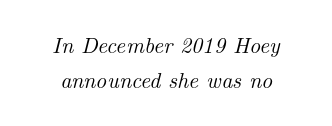
The image shows 22 px text type, italic (leaning right); set normal line spacing (1.58x), normal letter spacing, not underlined.
